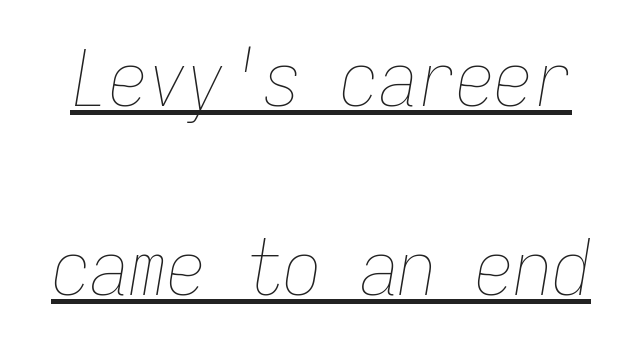
The rendering uses typewriter-style spacing with identical character cells. Honestly, the rows look like they've been pulled way apart. Decoration check: the copy is underlined. Every character sits at an angle, as italics do. Counters stay open thanks to moderate or lighter strokes.
